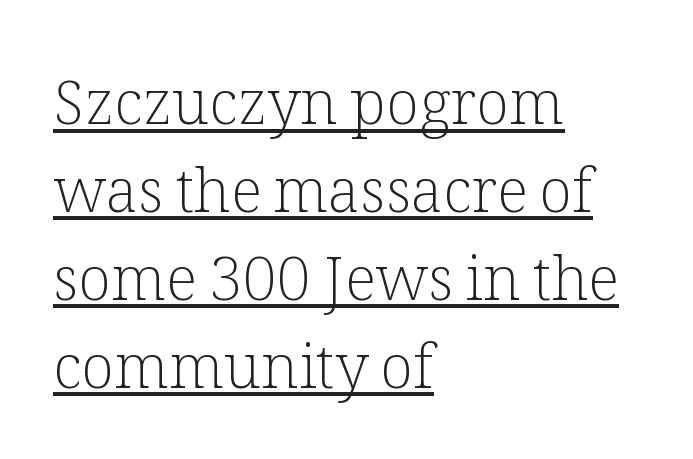
Tall strokes in this sample are plumb rather than angled. A serif font was chosen for this passage. Notice how a bar underscores the lettering throughout. In terms of leading, this rendering sits right in the middle.
